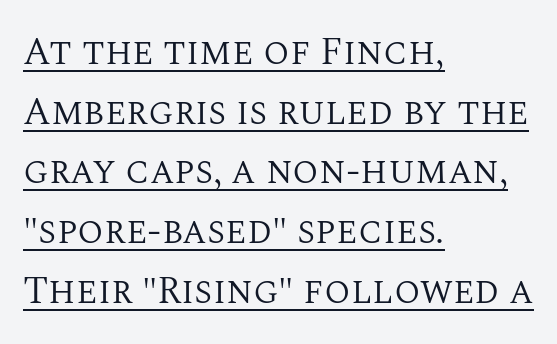
Q: Is the text bold? A: No.
Q: Is the text italic (slanted)? A: No, it is upright.
Q: Is the typeface a serif or a sans-serif typeface? A: Serif.
Q: Is the text underlined? A: Yes.
Q: How is the paragraph aligned? A: Left-aligned.
Q: Is the spacing between letters normal or unusually wide? A: Normal.
Q: Is the spacing between lines tight, normal or loose? A: Normal.
Q: Width (condensed, normal, or wide)? A: Normal.
Q: Stroke contrast? A: Medium.
Q: x-height? A: Large.
Q: Monospaced? A: No.
